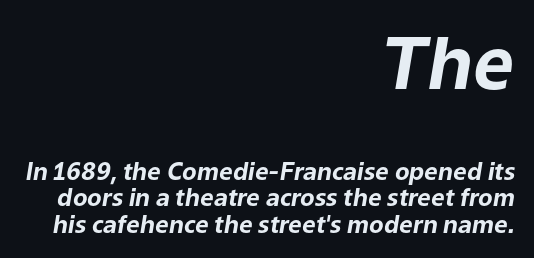
This is heavy type, rendered in bold. The upper block of text is set noticeably larger than the block beneath it. Short and long lines alike share a common ending point at right. Nobody touched the tracking dial on this one. Here the designer chose a conventional face with non-uniform glyph widths.
